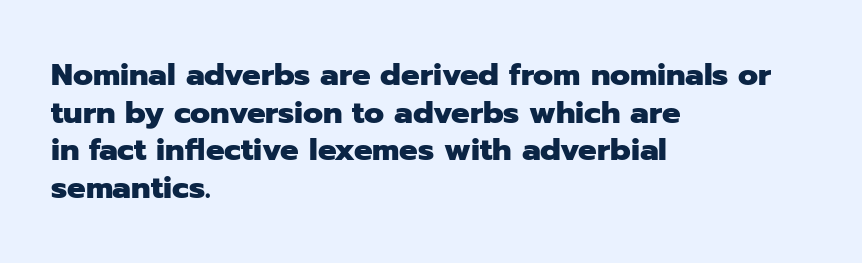
The image shows 31 px heavy sans-serif type, upright; set left-aligned, line spacing 1.21x, normal letter spacing, not underlined; low stroke contrast and a medium x-height.
